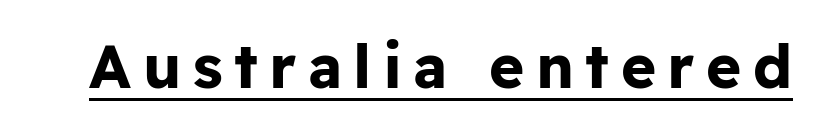
{"serif": "no", "italic": "no", "bold": "yes", "weight": "bold", "width": "normal", "stroke_contrast": "low", "x_height": "medium", "monospaced": "no", "underline": "yes", "glyph_px": 60}
